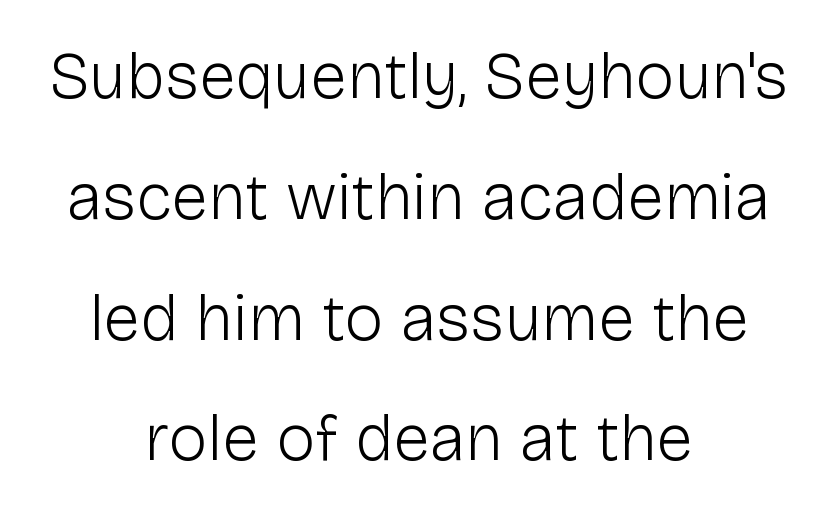
A light-to-regular cut is what we see here. No italicization has been applied; the sample stays upright. Descenders hang freely into open space. This rendering employs a face without finishing strokes, i.e., a sans-serif. The setting favours the middle, as headings and verse often do. Characters follow at the spacing the type designer built in.
